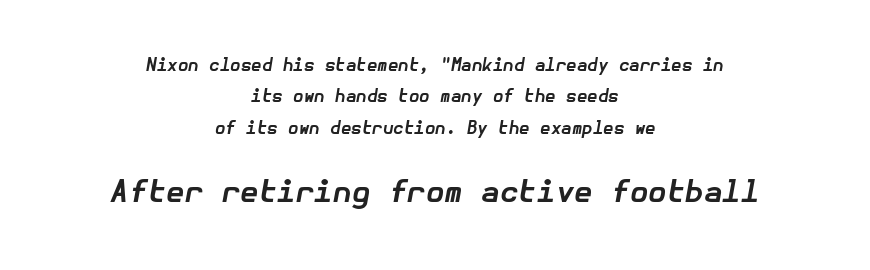
Look at the stroke-to-counter ratio: heavy, a bold. Observe the lean: these are italic letterforms. Note: smaller setting up top, larger setting below. The space beneath each line is pristine and unruled.
